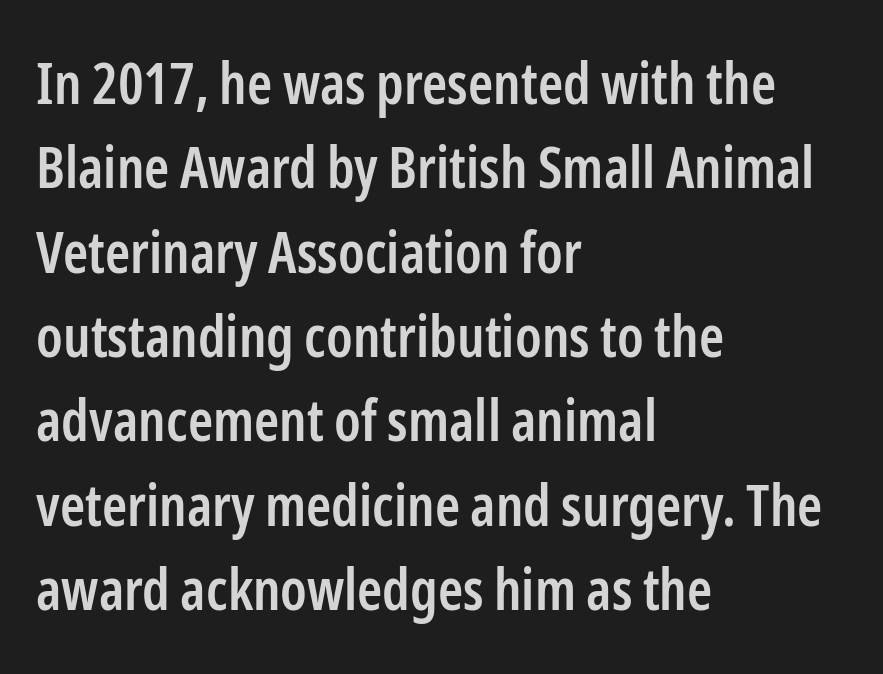
{"serif": "no", "italic": "no", "bold": "semi", "weight": "semibold", "width": "condensed", "stroke_contrast": "low", "x_height": "medium", "monospaced": "no", "underline": "no", "align": "left", "line_spacing": "normal", "line_spacing_ratio": 1.48, "letter_spacing": "normal", "letter_spacing_em": 0.0, "glyph_px": 57}
